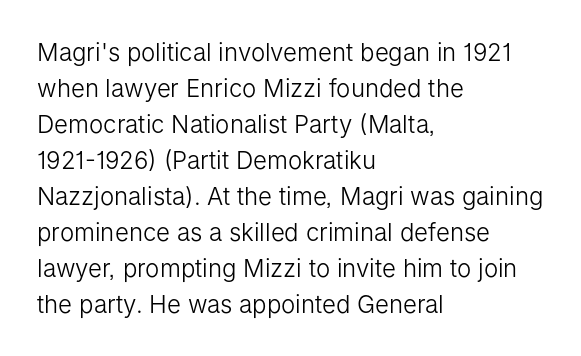
The image shows 24 px text type, upright; set left-aligned, normal line spacing (1.5x), normal letter spacing, not underlined.
